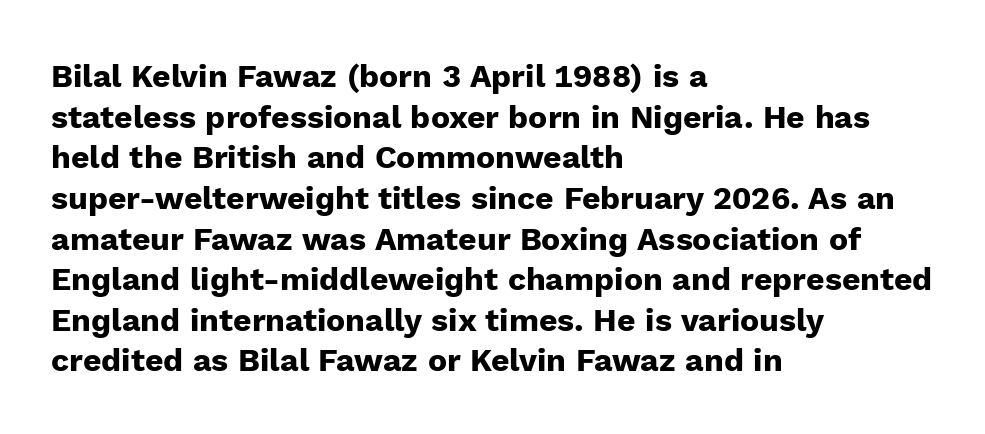
The image shows 32 px heavy sans-serif type, upright; set left-aligned, normal line spacing (1.27x), normal letter spacing, not underlined; low stroke contrast and a medium x-height.
